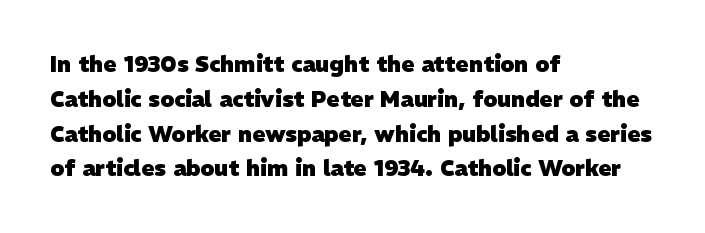
The image shows 22 px bold type; set left-aligned, normal line spacing (1.58x), normal letter spacing, not underlined.
